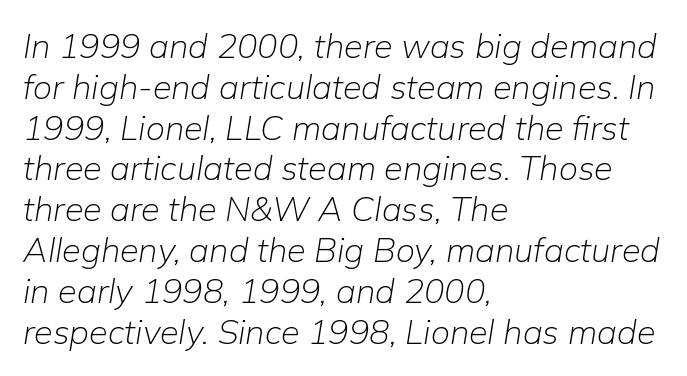
The image shows 34 px light type, italic (leaning right); set left-aligned, line spacing 1.2x, normal letter spacing, not underlined; low stroke contrast and a medium x-height.
